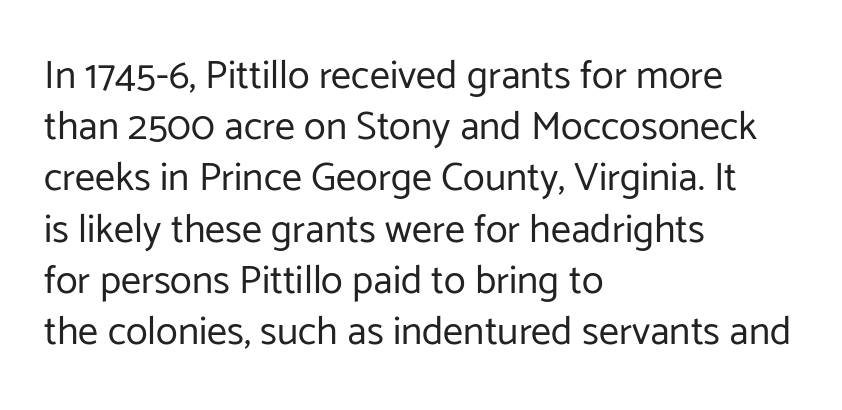
{"serif": "no", "italic": "no", "bold": "no", "weight": "regular", "width": "normal", "stroke_contrast": "low", "x_height": "medium", "monospaced": "no", "underline": "no", "align": "left", "line_spacing": "normal", "line_spacing_ratio": 1.28, "letter_spacing": "normal", "letter_spacing_em": 0.0, "glyph_px": 40}
